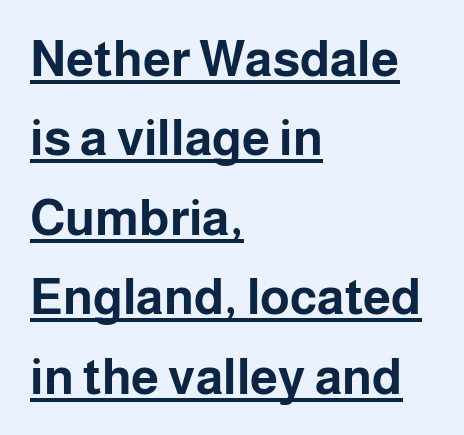
The image shows 50 px bold sans-serif type, upright; set left-aligned, normal line spacing (1.59x), normal letter spacing, underlined; low stroke contrast and a medium x-height.
